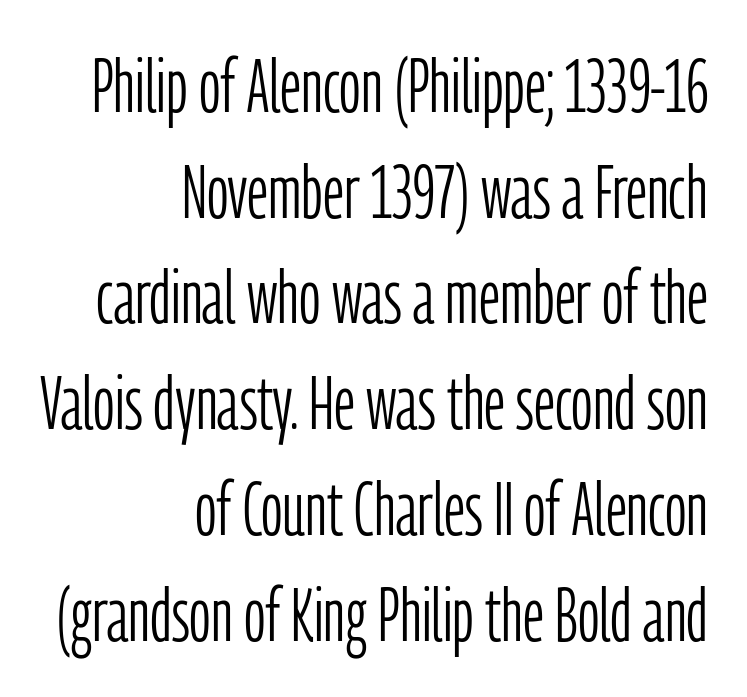
The image shows 75 px light, condensed sans-serif type, upright; set right-aligned, normal line spacing (1.41x), normal letter spacing, not underlined; low stroke contrast and a medium x-height.
